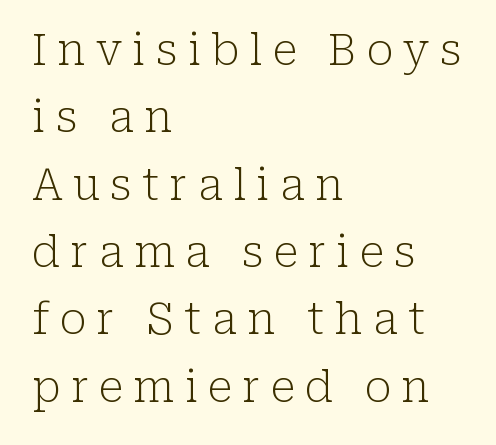
{"serif": "yes", "italic": "no", "bold": "no", "weight": "light", "width": "normal", "stroke_contrast": "low", "x_height": "medium", "monospaced": "no", "underline": "no", "align": "left", "line_spacing": "normal", "line_spacing_ratio": 1.53, "letter_spacing": "wide", "letter_spacing_em": 0.23, "glyph_px": 44}
